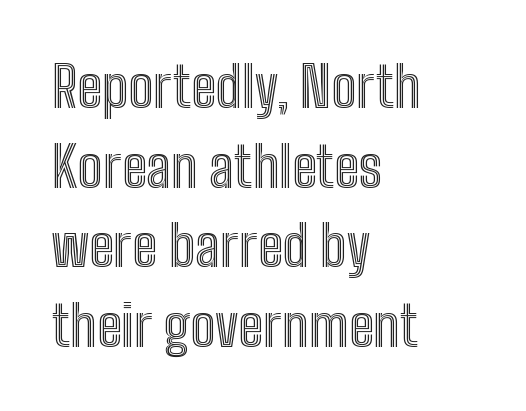
Q: Is the text italic (slanted)? A: No, it is upright.
Q: Is the text underlined? A: No.
Q: How is the paragraph aligned? A: Left-aligned.
Q: Is the spacing between letters normal or unusually wide? A: Normal.
Q: Is the spacing between lines tight, normal or loose? A: Normal.
Q: Width (condensed, normal, or wide)? A: Condensed.
Q: x-height? A: Medium.
Q: Monospaced? A: No.
